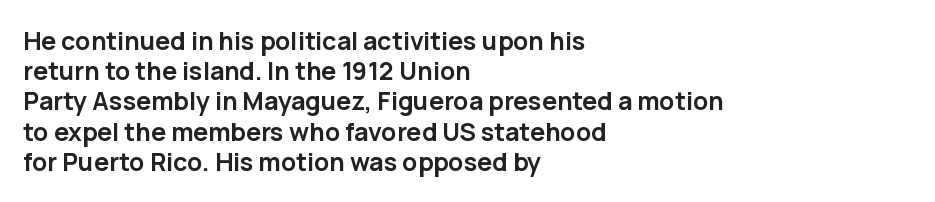
{"italic": "no", "bold": "yes", "underline": "no", "align": "left", "line_spacing_ratio": 1.21, "letter_spacing": "normal", "letter_spacing_em": 0.0, "glyph_px": 25}
